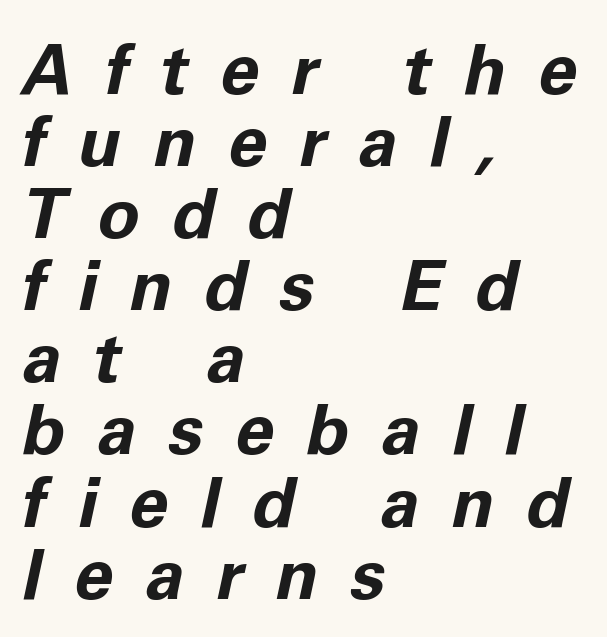
{"italic": "yes", "lean": "right", "slant_degrees": 11, "bold": "yes", "weight": "bold", "width": "normal", "stroke_contrast": "low", "x_height": "medium", "monospaced": "no", "underline": "no", "align": "left", "line_spacing": "tight", "line_spacing_ratio": 1.03, "letter_spacing": "wide", "letter_spacing_em": 0.46, "glyph_px": 70}
